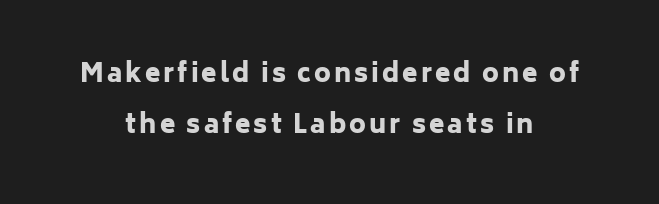
{"italic": "no", "bold": "yes", "underline": "no", "align": "center", "line_spacing": "loose", "line_spacing_ratio": 2.03, "glyph_px": 25}
